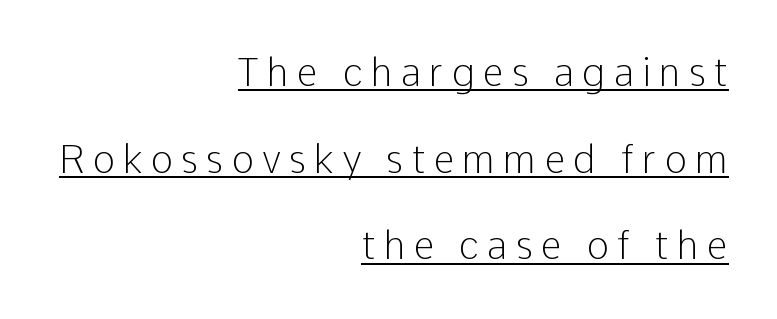
Q: Is the text bold? A: No.
Q: Is the text italic (slanted)? A: No, it is upright.
Q: Is the typeface a serif or a sans-serif typeface? A: Sans-serif.
Q: Is the text underlined? A: Yes.
Q: How is the paragraph aligned? A: Right-aligned.
Q: Is the spacing between letters normal or unusually wide? A: Unusually wide.
Q: Is the spacing between lines tight, normal or loose? A: Loose.
Q: Width (condensed, normal, or wide)? A: Normal.
Q: Stroke contrast? A: Low.
Q: x-height? A: Medium.
Q: Monospaced? A: No.
